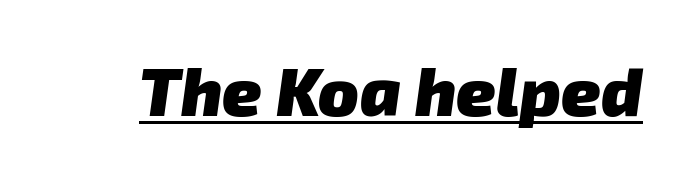
The image shows 67 px heavy sans-serif type; set normal letter spacing, underlined; low stroke contrast and a medium x-height.
